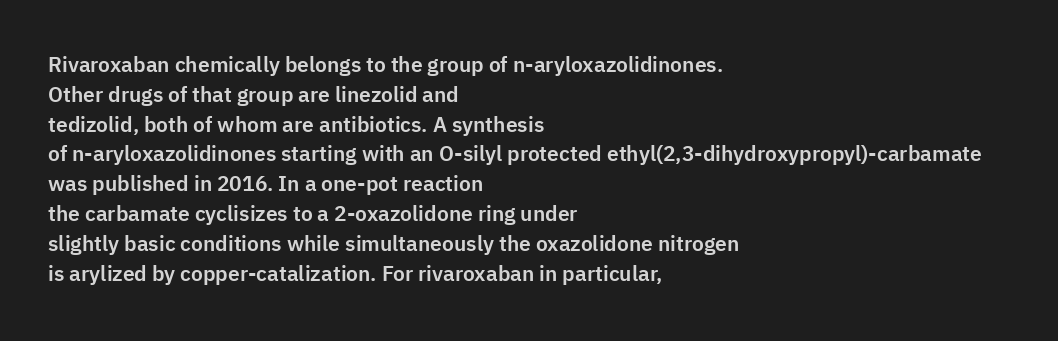
Which margin do the lines hug? The left one — the right edge is uneven. The letters stand upright; this is a roman face. Any mark beneath the type? The region is blank. The space between consecutive lines is moderate. No extra tracking has been applied to these lines.
